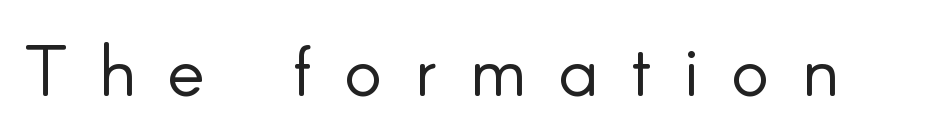
This rendering features lettering with no underline. The characters display no serif detailing; their extremities are plain. A typesetter would call this proportional, since set widths differ per character. The rendering inserts visible extra space after every character. Bold? No — there's no thickening of the strokes.
